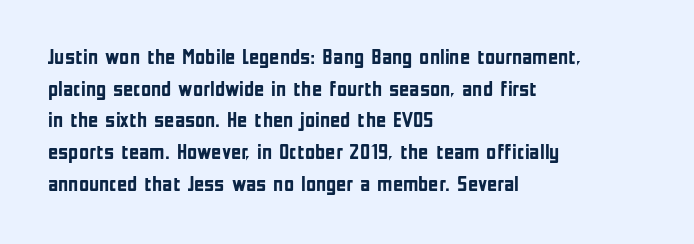
Q: Is the text bold? A: Yes.
Q: Is the text italic (slanted)? A: No, it is upright.
Q: Is the text underlined? A: No.
Q: How is the paragraph aligned? A: Left-aligned.
Q: Is the spacing between letters normal or unusually wide? A: Normal.
Q: Is the spacing between lines tight, normal or loose? A: Normal.
